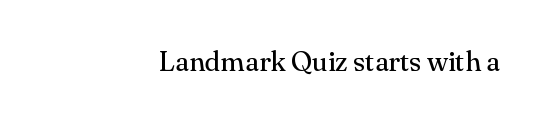
The baseline area is clear. Line ends are locked; line starts wander. The strokes carry an ordinary text weight at most. This rendering employs a face with finishing strokes, i.e., a serif. This rendering leaves character spacing at its baseline value. The passage shown is typed in a proportional face where columns would drift.
